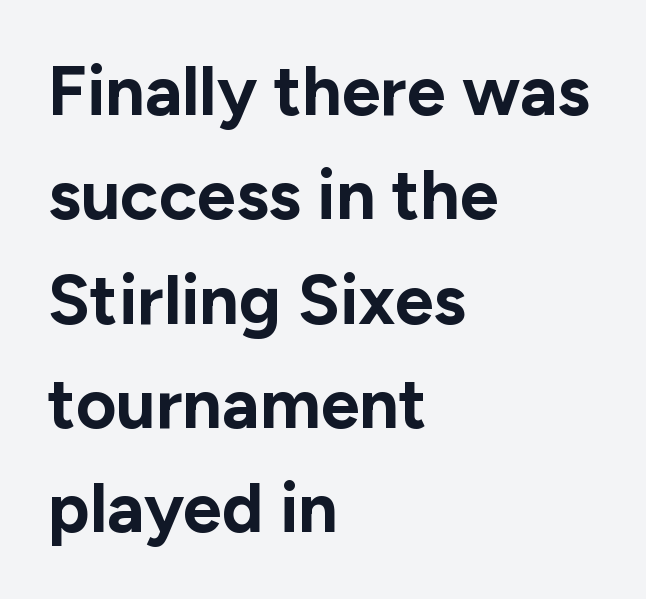
Stroke thickness is high; the sample reads as a true bold. Teacher's note: observe the even left margin — that is flush-left alignment. These lines are rendered in a variable-pitch font. Characters follow at the spacing the type designer built in. Upright lettering throughout.
